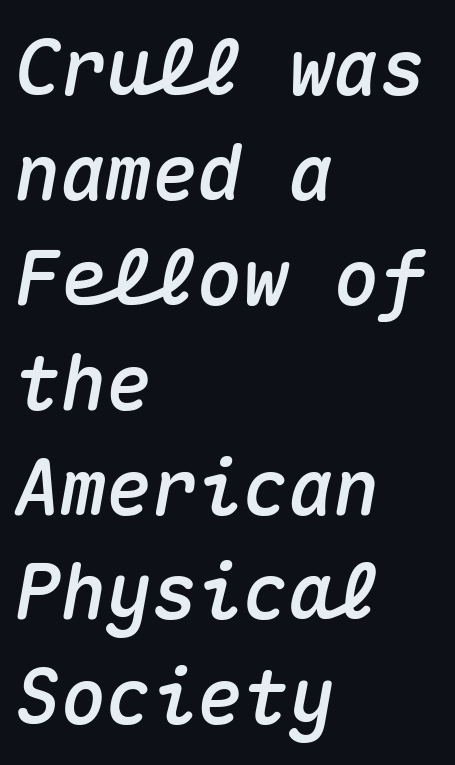
The image shows 76 px text type, italic (leaning right), monospaced; set left-aligned, normal line spacing (1.38x), normal letter spacing, not underlined; medium stroke contrast and a medium x-height.
